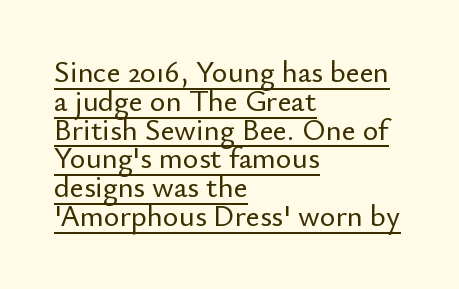
Q: Is the text italic (slanted)? A: No, it is upright.
Q: Is the typeface a serif or a sans-serif typeface? A: Sans-serif.
Q: Is the text underlined? A: Yes.
Q: How is the paragraph aligned? A: Left-aligned.
Q: Is the spacing between letters normal or unusually wide? A: Normal.
Q: Is the spacing between lines tight, normal or loose? A: Tight.
Q: Width (condensed, normal, or wide)? A: Normal.
Q: Stroke contrast? A: Low.
Q: x-height? A: Small.
Q: Monospaced? A: No.
